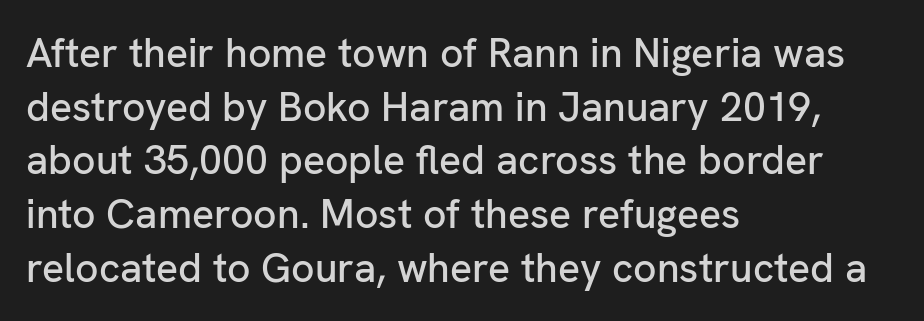
The image shows 41 px sans-serif type, upright; set left-aligned, normal line spacing (1.31x), normal letter spacing, not underlined; low stroke contrast and a medium x-height.
